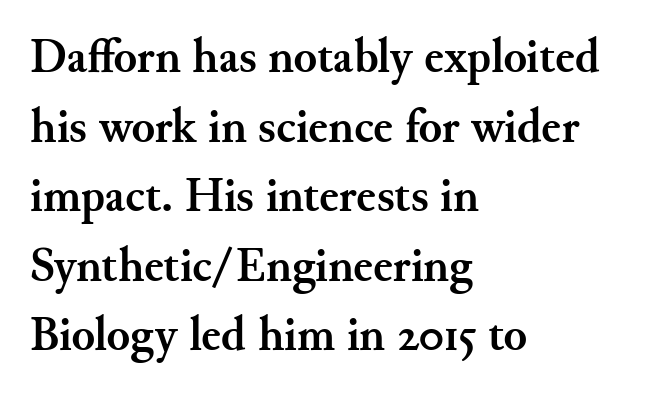
Q: Is the text bold? A: Yes.
Q: Is the text italic (slanted)? A: No, it is upright.
Q: Is the typeface a serif or a sans-serif typeface? A: Serif.
Q: Is the text underlined? A: No.
Q: How is the paragraph aligned? A: Left-aligned.
Q: Is the spacing between letters normal or unusually wide? A: Normal.
Q: Is the spacing between lines tight, normal or loose? A: Normal.
Q: Width (condensed, normal, or wide)? A: Normal.
Q: Stroke contrast? A: Medium.
Q: x-height? A: Small.
Q: Monospaced? A: No.
